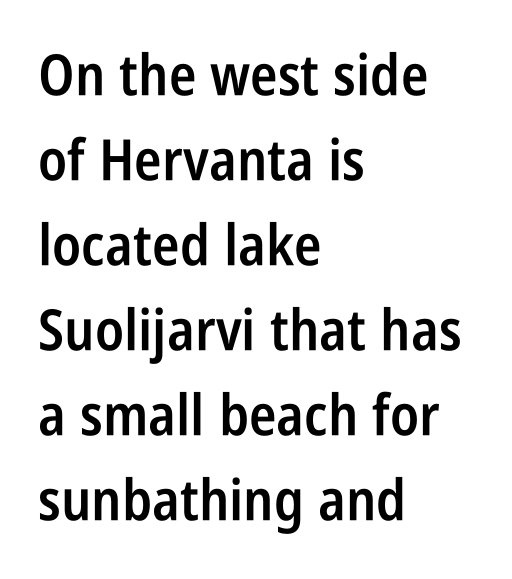
{"serif": "no", "italic": "no", "bold": "semi", "weight": "semibold", "width": "condensed", "stroke_contrast": "low", "x_height": "large", "monospaced": "no", "underline": "no", "align": "left", "line_spacing": "normal", "line_spacing_ratio": 1.49, "letter_spacing": "normal", "letter_spacing_em": 0.0, "glyph_px": 57}
